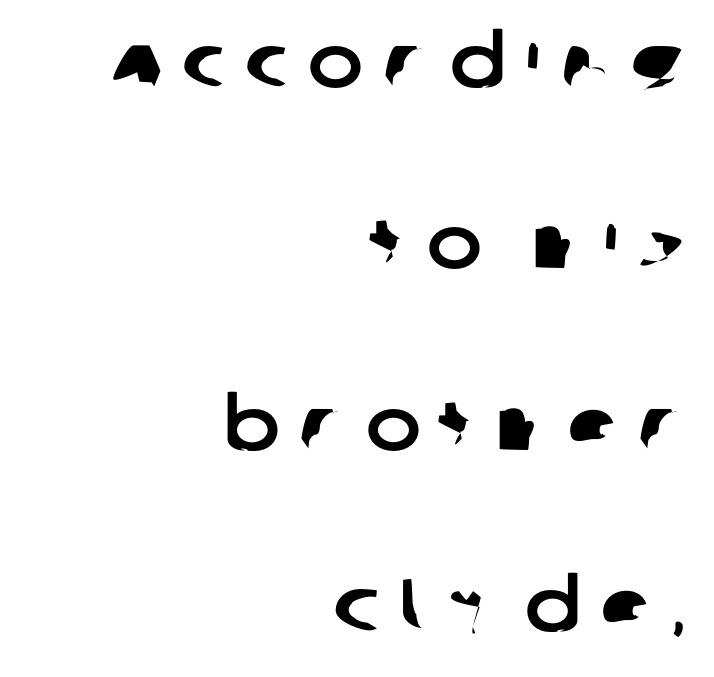
Line ends are locked; line starts wander. Substantial extra tracking has been applied to these lines. The block of text is sparse from top to bottom, with ample space between rows. I'd call this a sans setting — the letters go barefoot. Each letter keeps its own natural width here, so spacing adapts to shape. The words here are not underlined.
